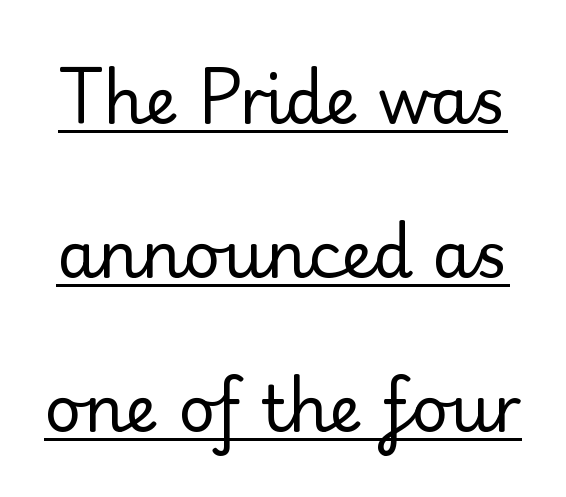
{"serif": "yes", "italic": "no", "bold": "no", "weight": "regular", "width": "normal", "stroke_contrast": "low", "x_height": "small", "monospaced": "no", "underline": "yes", "line_spacing": "loose", "line_spacing_ratio": 2.41, "letter_spacing": "normal", "letter_spacing_em": 0.0, "glyph_px": 64}
